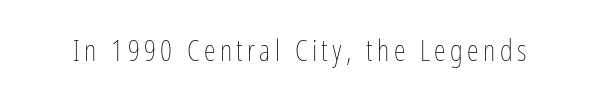
Looks like regular typesetting: each glyph gets only the width it needs. You can tell it's not italic because the verticals are truly vertical. The passage shown is not underscored anywhere. Weight: regular or lighter.
